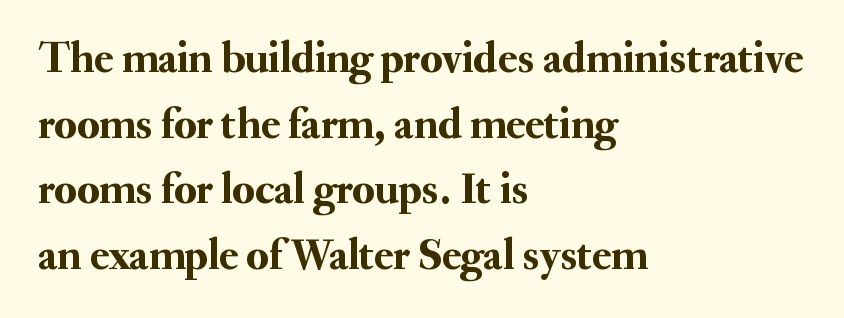
Old-style or modern, the face here clearly has serifs. Each new line begins a customary step beneath the previous one. A classic flush-left, rag-right setting is used for this passage. Quick note: not italic, upright. Nothing unusual about the tracking: characters are spaced as the font intends. The words here are not underlined.
